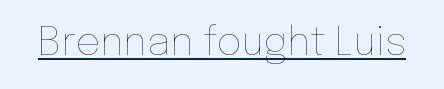
{"italic": "no", "bold": "no", "weight": "thin", "width": "normal", "stroke_contrast": "low", "x_height": "medium", "monospaced": "no", "underline": "yes", "letter_spacing": "normal", "letter_spacing_em": 0.0, "glyph_px": 39}
